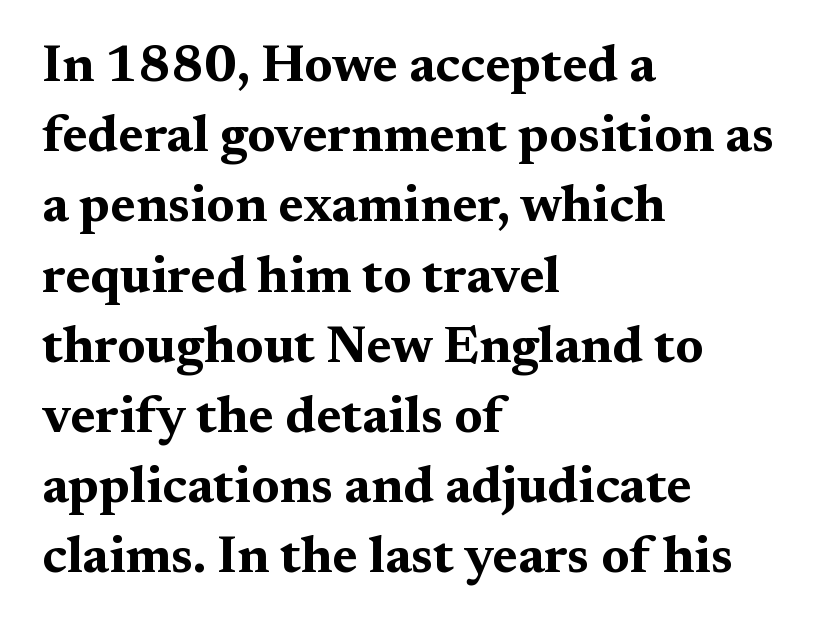
Q: Is the text bold? A: Yes.
Q: Is the text italic (slanted)? A: No, it is upright.
Q: Is the typeface a serif or a sans-serif typeface? A: Serif.
Q: Is the text underlined? A: No.
Q: How is the paragraph aligned? A: Left-aligned.
Q: Is the spacing between letters normal or unusually wide? A: Normal.
Q: Is the spacing between lines tight, normal or loose? A: Normal.
Q: Width (condensed, normal, or wide)? A: Wide.
Q: Stroke contrast? A: Medium.
Q: x-height? A: Medium.
Q: Monospaced? A: No.
